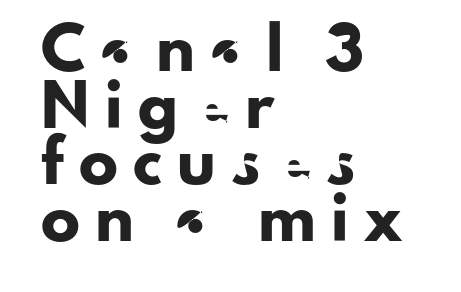
The image shows 39 px sans-serif type, upright; set left-aligned, normal line spacing (1.45x), unusually wide letter spacing (+0.4 em), not underlined; low stroke contrast and a small x-height.
